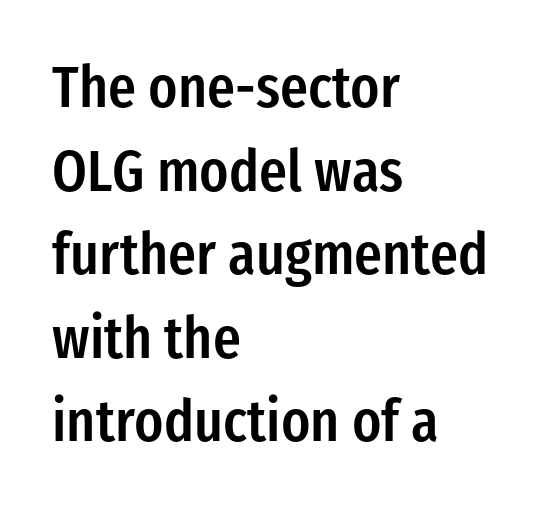
The image shows 58 px semibold, condensed sans-serif type, upright; set left-aligned, normal line spacing (1.44x), normal letter spacing, not underlined; low stroke contrast and a medium x-height.
